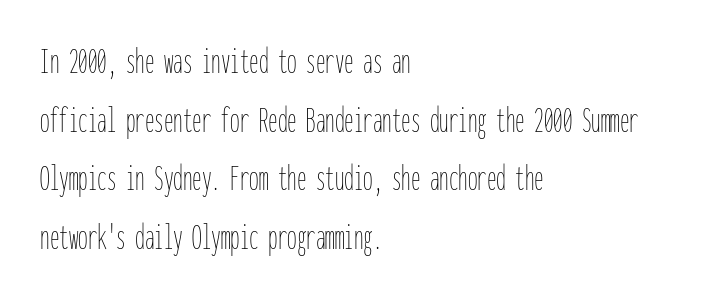
The font is comparable to plain body text, perhaps lighter. These lines are rendered in a fixed-pitch font. Here the glyphs are tracked normally, forming tight word shapes. Reading down the block, your eye returns to a fixed left position each line. A typesetter would call this leading conventional body-copy spacing. Honestly, there is no underline to notice here at all.
